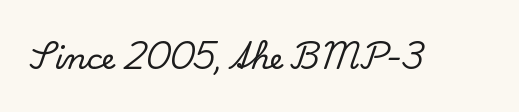
{"serif": "yes", "width": "normal", "stroke_contrast": "low", "x_height": "small", "monospaced": "no", "underline": "no", "letter_spacing": "normal", "letter_spacing_em": 0.0, "glyph_px": 29}
